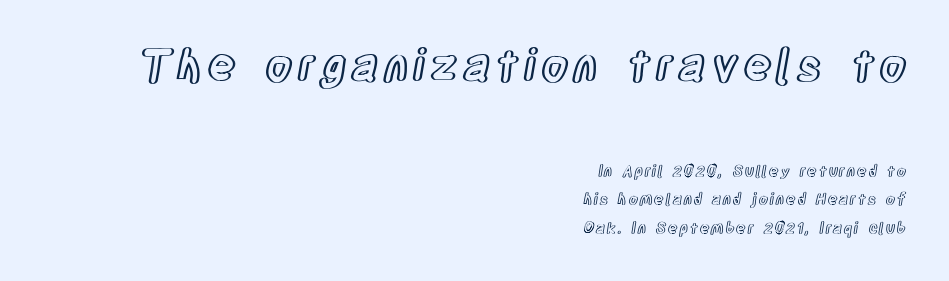
Does the copy run flush right? Yes — the right margin is perfectly even. Successive baselines arrive slowly, with a big drop between each. Any mark beneath the type? The region is blank.
